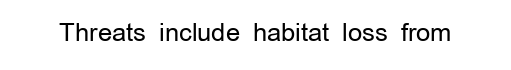
The image shows 25 px text type, upright; set normal letter spacing, not underlined.
